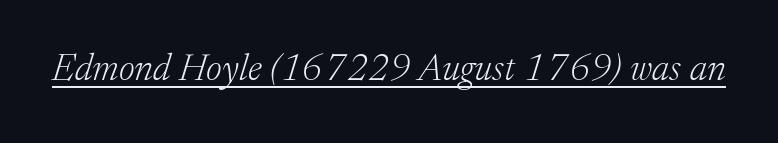
The image shows 38 px light serif type, italic (leaning right); set normal letter spacing, underlined; low stroke contrast and a medium x-height.
